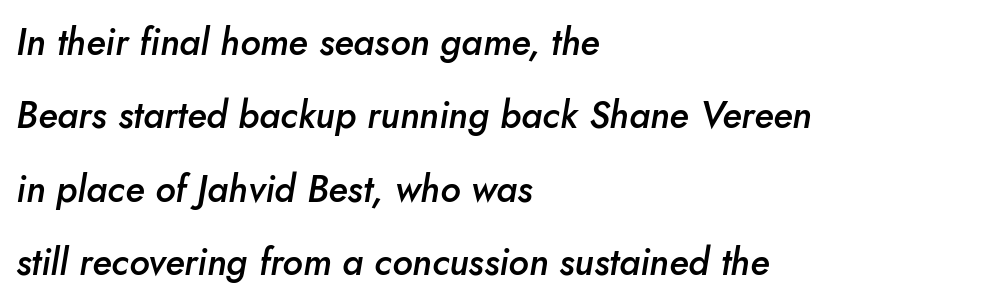
Q: Is the text bold? A: Semi-bold.
Q: Is the text italic (slanted)? A: Yes, it leans right by about 10 degrees.
Q: Is the text underlined? A: No.
Q: How is the paragraph aligned? A: Left-aligned.
Q: Is the spacing between letters normal or unusually wide? A: Normal.
Q: Is the spacing between lines tight, normal or loose? A: Loose.
Q: Width (condensed, normal, or wide)? A: Normal.
Q: Stroke contrast? A: Low.
Q: x-height? A: Small.
Q: Monospaced? A: No.
